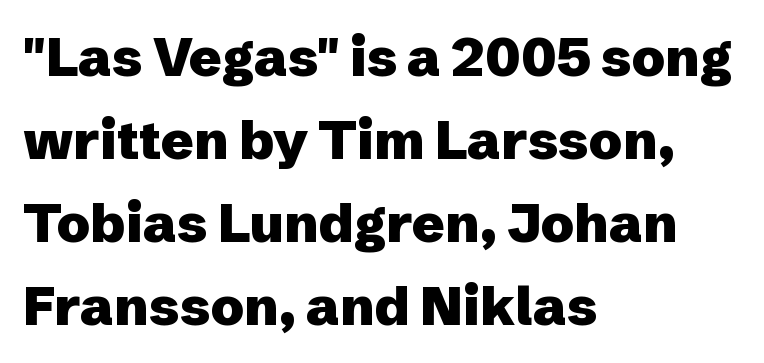
{"serif": "no", "italic": "no", "bold": "yes", "weight": "heavy", "width": "normal", "stroke_contrast": "low", "x_height": "medium", "monospaced": "no", "underline": "no", "align": "left", "line_spacing": "normal", "line_spacing_ratio": 1.54, "letter_spacing": "normal", "letter_spacing_em": 0.0, "glyph_px": 54}
